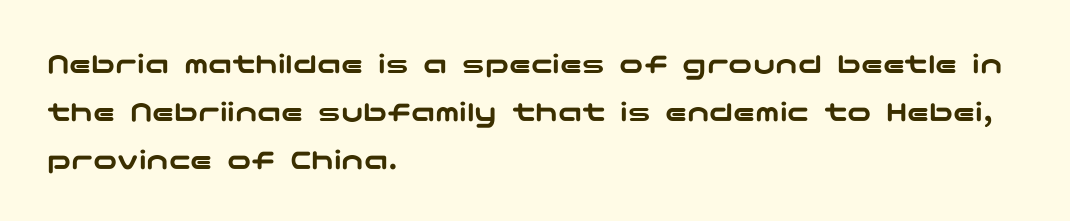
Horizontal alignment here is leftward, the default for most running prose. No extra tracking has been applied to these lines. Normally led — the rows are evenly, conventionally spaced. The font family rendered here belongs to the sans-serif group. Honestly, there is no underline to notice here at all.
